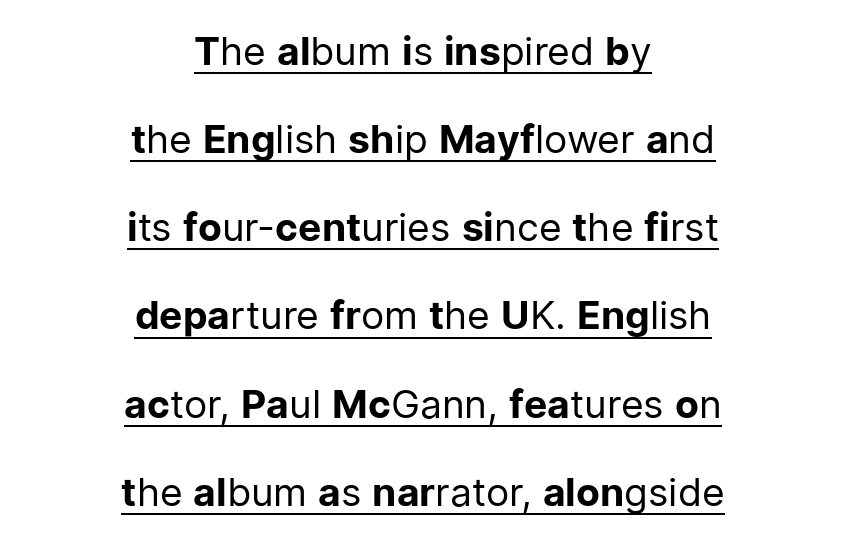
{"serif": "no", "italic": "no", "bold": "no", "weight": "regular", "width": "normal", "stroke_contrast": "low", "x_height": "medium", "monospaced": "no", "underline": "yes", "align": "center", "line_spacing": "loose", "line_spacing_ratio": 2.26, "letter_spacing": "normal", "letter_spacing_em": 0.0, "glyph_px": 39}
